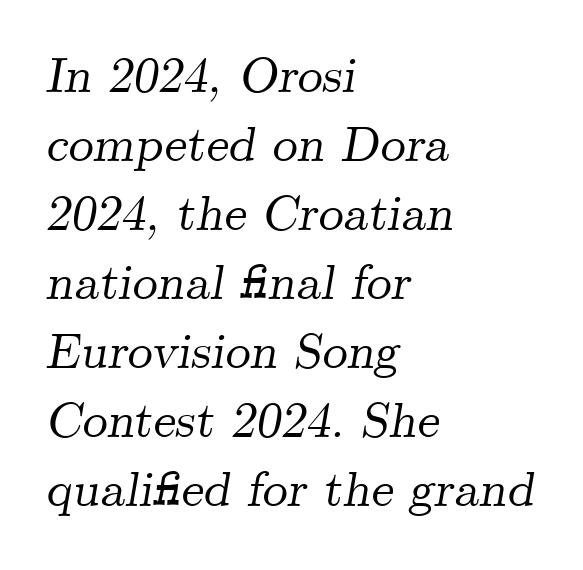
The image shows 50 px serif type, italic (leaning right); set left-aligned, normal line spacing (1.38x), normal letter spacing, not underlined; medium stroke contrast and a small x-height.
